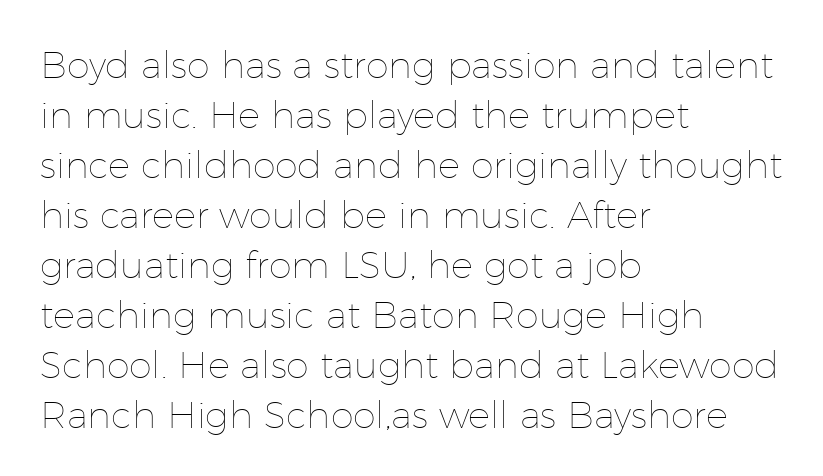
{"italic": "no", "bold": "no", "weight": "thin", "width": "normal", "stroke_contrast": "low", "x_height": "medium", "monospaced": "no", "underline": "no", "align": "left", "line_spacing": "normal", "line_spacing_ratio": 1.35, "letter_spacing": "normal", "letter_spacing_em": 0.0, "glyph_px": 37}
